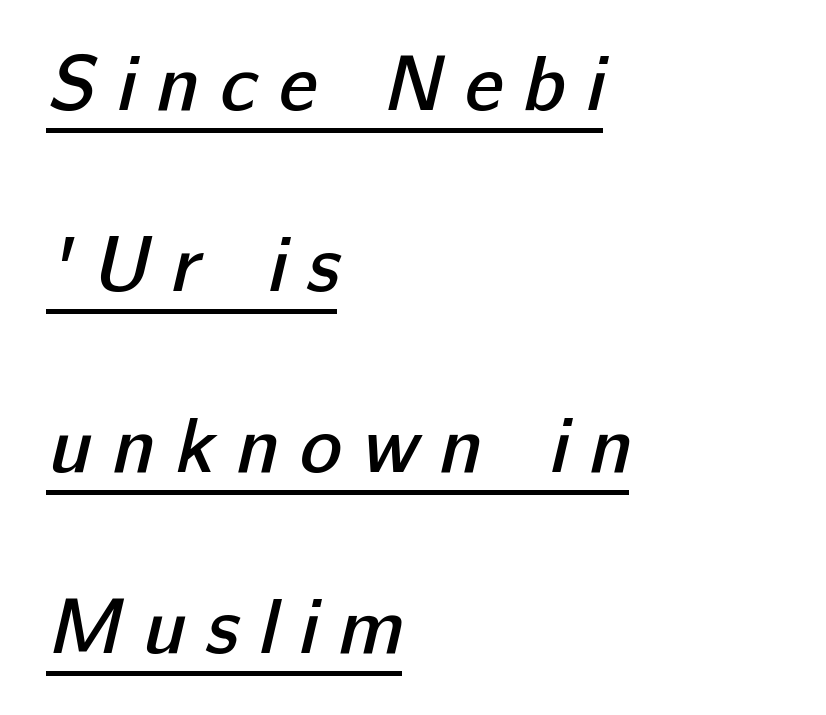
The image shows 79 px semibold sans-serif type; set left-aligned, loose line spacing (2.29x), unusually wide letter spacing (+0.26 em), underlined; low stroke contrast and a medium x-height.
